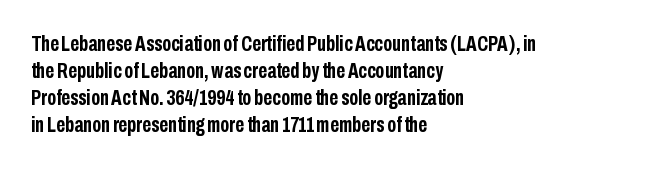
The setting favours the left margin, as ordinary paragraphs usually do. The strip under each line holds only bare page. Every letter is thick-stroked: bold, no question. In terms of posture, this sample is upright. Is the letter spacing exaggerated? No — it looks like the ordinary default.
